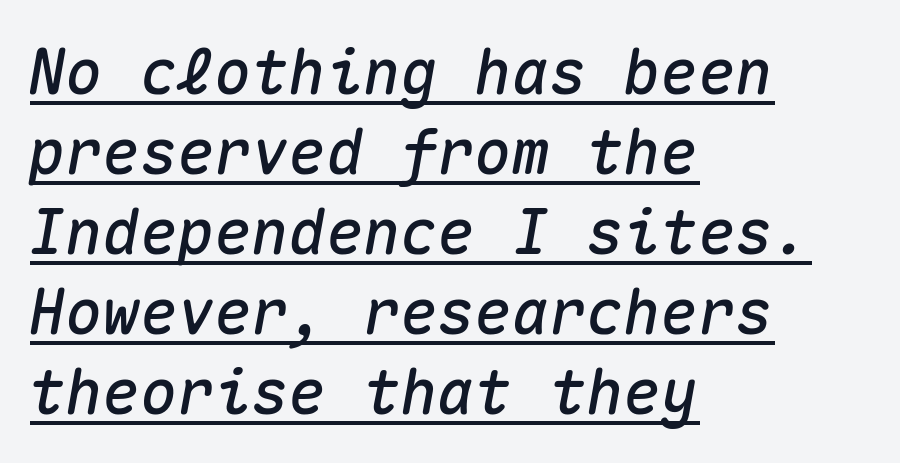
{"italic": "yes", "lean": "right", "slant_degrees": 10, "width": "normal", "stroke_contrast": "medium", "x_height": "medium", "monospaced": "yes", "underline": "yes", "align": "left", "line_spacing": "normal", "line_spacing_ratio": 1.29, "letter_spacing": "normal", "letter_spacing_em": 0.0, "glyph_px": 62}
